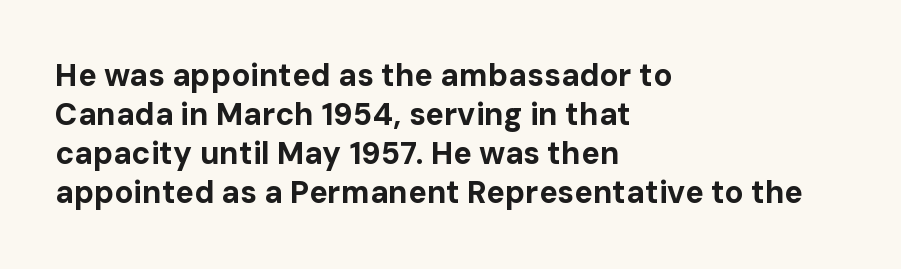
Quick note: interline space is typical. No feet cap the strokes, marking this as sans-serif type. The zone under the glyphs is completely vacant. I'd describe the lettering as bold — thick and assertive. Do the characters align in a grid? No, the font is proportional.
